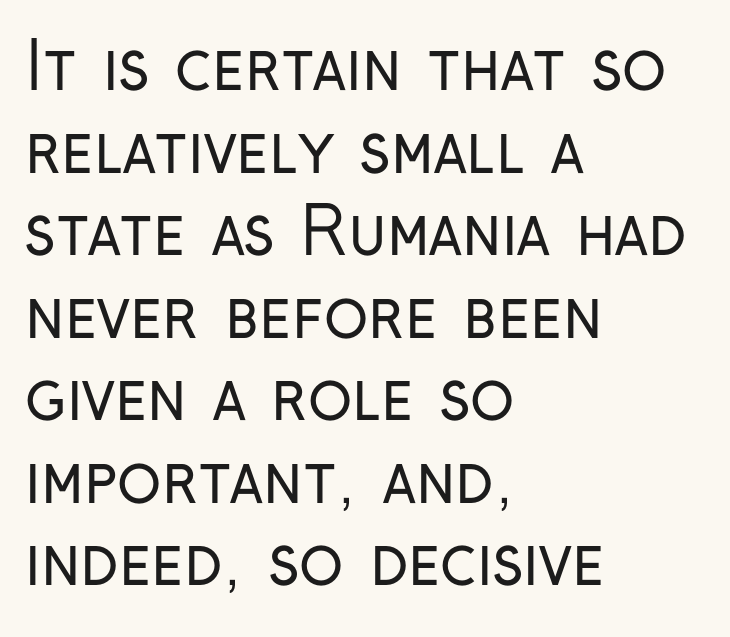
Q: Is the text bold? A: No.
Q: Is the text italic (slanted)? A: No, it is upright.
Q: Is the typeface a serif or a sans-serif typeface? A: Sans-serif.
Q: Is the text underlined? A: No.
Q: How is the paragraph aligned? A: Left-aligned.
Q: Is the spacing between letters normal or unusually wide? A: Normal.
Q: Is the spacing between lines tight, normal or loose? A: Normal.
Q: Width (condensed, normal, or wide)? A: Condensed.
Q: Stroke contrast? A: Low.
Q: x-height? A: Medium.
Q: Monospaced? A: No.
